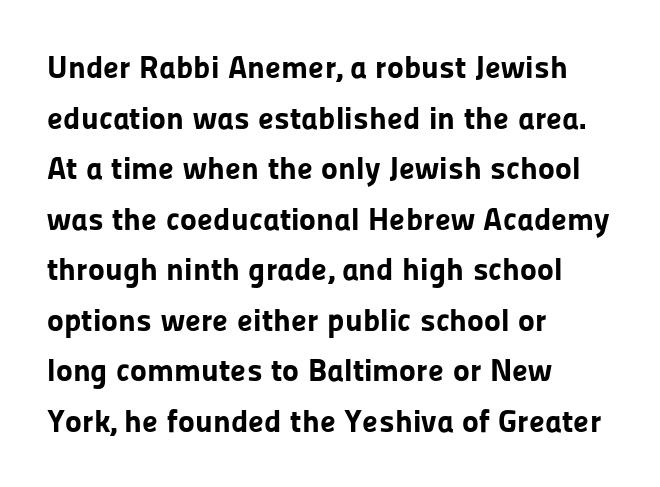
The image shows 32 px bold sans-serif type, upright; set left-aligned, normal line spacing (1.58x), normal letter spacing, not underlined; low stroke contrast and a medium x-height.
